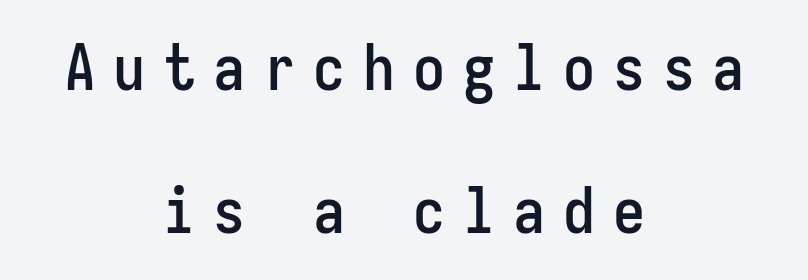
In terms of letterform style, serifs are entirely absent. Do the characters align in a grid? Yes, the font is monospaced. Quick note: interline space is abundant. The strip under each line holds only bare page. This sample uses an upright cut, with every glyph sitting square on the baseline.
